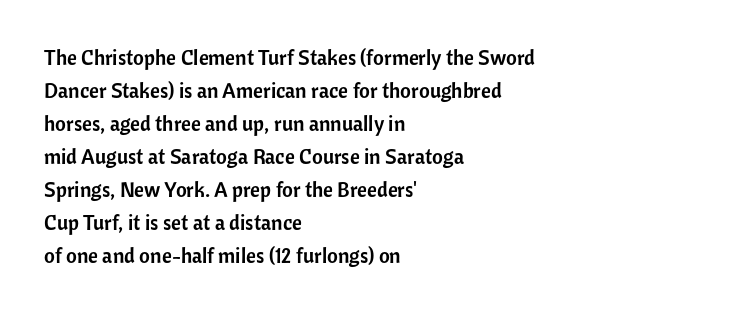
{"italic": "no", "underline": "no", "align": "left", "line_spacing": "normal", "line_spacing_ratio": 1.57, "letter_spacing": "normal", "letter_spacing_em": 0.0, "glyph_px": 21}
